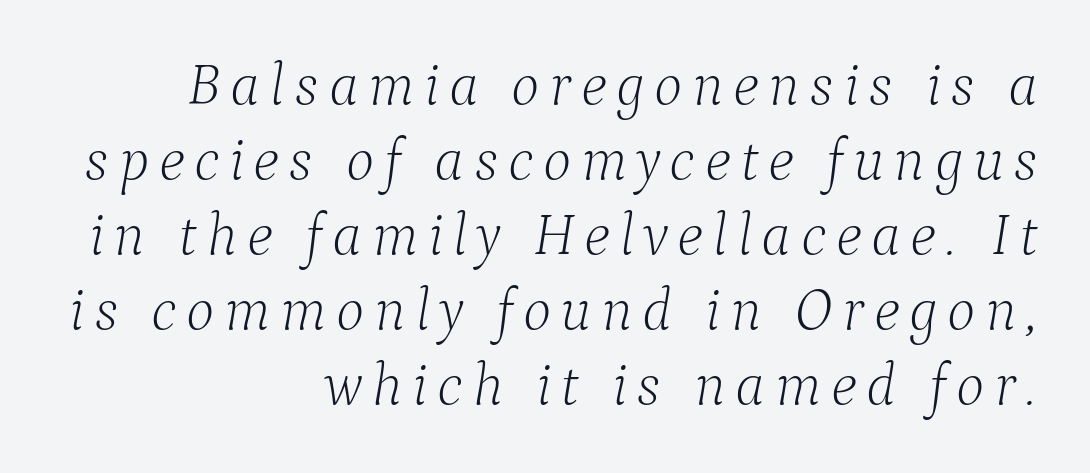
The image shows 60 px light serif type, italic (leaning right); set right-aligned, normal line spacing (1.25x), not underlined; low stroke contrast and a medium x-height.
